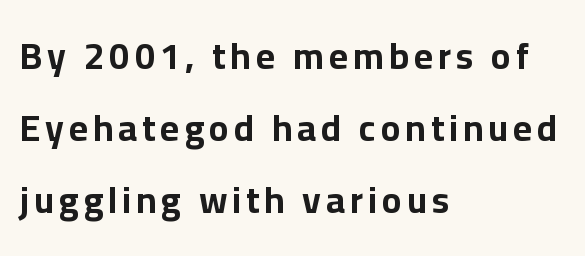
The image shows 37 px bold sans-serif type, upright; set left-aligned, loose line spacing (1.95x), not underlined; low stroke contrast and a medium x-height.
